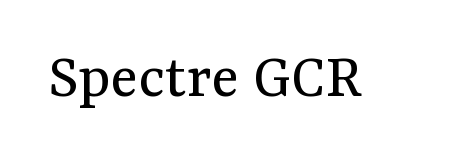
{"serif": "yes", "italic": "no", "bold": "no", "weight": "regular", "width": "normal", "stroke_contrast": "medium", "x_height": "medium", "monospaced": "no", "underline": "no", "letter_spacing": "normal", "letter_spacing_em": 0.0, "glyph_px": 65}
